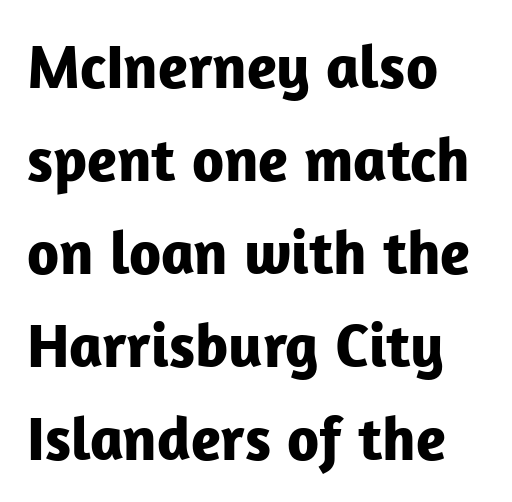
The rendering uses natural spacing where letterforms have individual widths. Each word holds together tightly as a unit, with standard inter-letter gaps. Notice how descenders clear the ascenders below comfortably — that's standard leading. Rule under the text: the space is simply empty. Bold? Absolutely — the strokes are thick and heavy.
